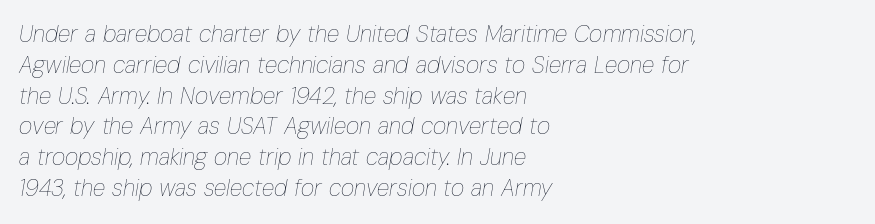
{"italic": "yes", "lean": "right", "slant_degrees": 10, "bold": "no", "underline": "no", "align": "left", "line_spacing": "normal", "line_spacing_ratio": 1.34, "letter_spacing": "normal", "letter_spacing_em": 0.0, "glyph_px": 23}
